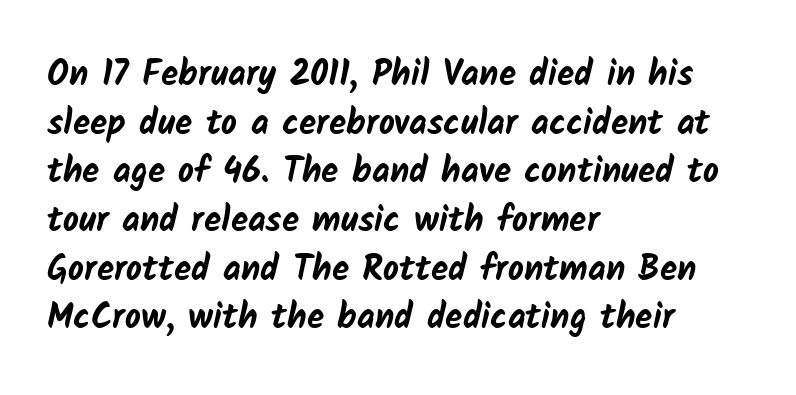
{"serif": "no", "bold": "yes", "weight": "bold", "width": "normal", "stroke_contrast": "low", "x_height": "medium", "monospaced": "no", "underline": "no", "align": "left", "line_spacing": "normal", "line_spacing_ratio": 1.39, "letter_spacing": "normal", "letter_spacing_em": 0.0, "glyph_px": 35}
